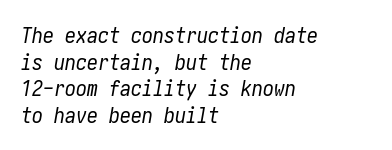
{"italic": "yes", "lean": "right", "slant_degrees": 10, "bold": "no", "underline": "no", "align": "left", "line_spacing_ratio": 1.21, "letter_spacing": "normal", "letter_spacing_em": 0.0, "glyph_px": 22}
